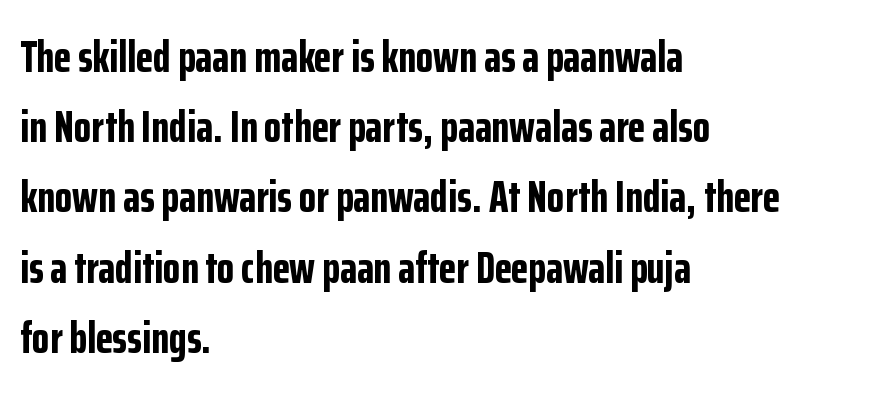
The image shows 45 px bold, condensed sans-serif type, upright; set left-aligned, normal line spacing (1.56x), normal letter spacing, not underlined; low stroke contrast and a medium x-height.
